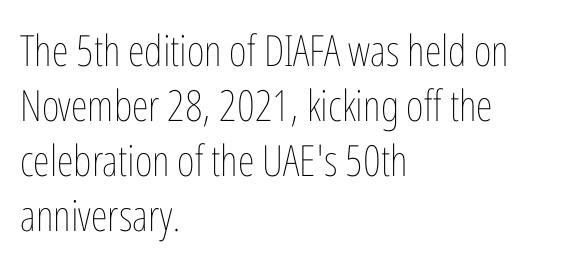
This rendering uses left alignment, leaving the right contour irregular. The gaps between neighbouring characters are ordinary and unremarkable. Spacing verdict: proportional, widths tailored to each character. Normally led — the rows are evenly, conventionally spaced. Italic: no, the glyphs are upright roman. A light-to-regular cut is what we see here.
